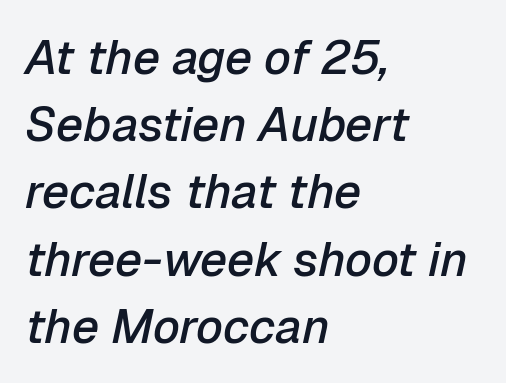
{"italic": "yes", "lean": "right", "slant_degrees": 12, "bold": "semi", "weight": "semibold", "width": "normal", "stroke_contrast": "low", "x_height": "medium", "monospaced": "no", "underline": "no", "align": "left", "line_spacing": "normal", "line_spacing_ratio": 1.4, "letter_spacing": "normal", "letter_spacing_em": 0.0, "glyph_px": 48}
